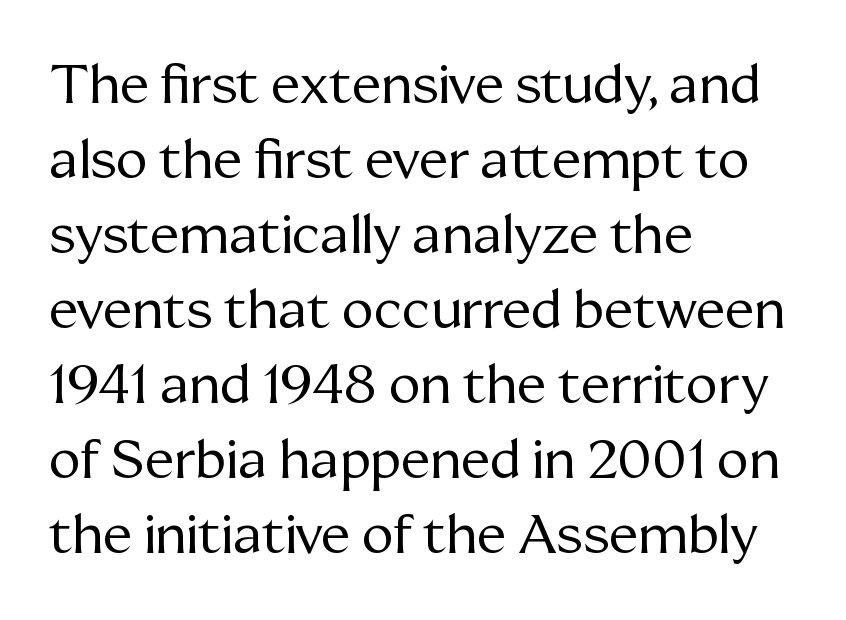
Q: Is the text bold? A: No.
Q: Is the text italic (slanted)? A: No, it is upright.
Q: Is the typeface a serif or a sans-serif typeface? A: Serif.
Q: Is the text underlined? A: No.
Q: How is the paragraph aligned? A: Left-aligned.
Q: Is the spacing between letters normal or unusually wide? A: Normal.
Q: Is the spacing between lines tight, normal or loose? A: Normal.
Q: Width (condensed, normal, or wide)? A: Normal.
Q: Stroke contrast? A: Medium.
Q: x-height? A: Medium.
Q: Monospaced? A: No.
